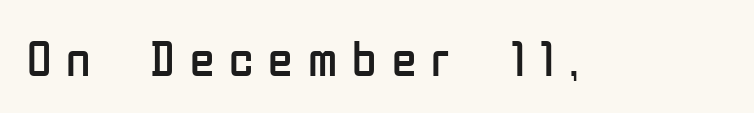
{"serif": "no", "italic": "no", "bold": "no", "weight": "regular", "width": "condensed", "stroke_contrast": "low", "x_height": "medium", "monospaced": "no", "underline": "no", "letter_spacing": "wide", "letter_spacing_em": 0.3, "glyph_px": 50}
